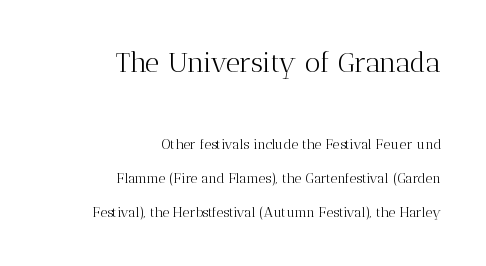
{"serif": "yes", "italic": "no", "bold": "no", "weight": "light", "width": "normal", "stroke_contrast": "medium", "x_height": "medium", "monospaced": "no", "underline": "no", "align": "right", "line_spacing": "loose", "line_spacing_ratio": 2.42, "letter_spacing": "normal", "letter_spacing_em": 0.0, "larger_block": "first", "size_ratio": 2.0, "glyph_px": 28}
